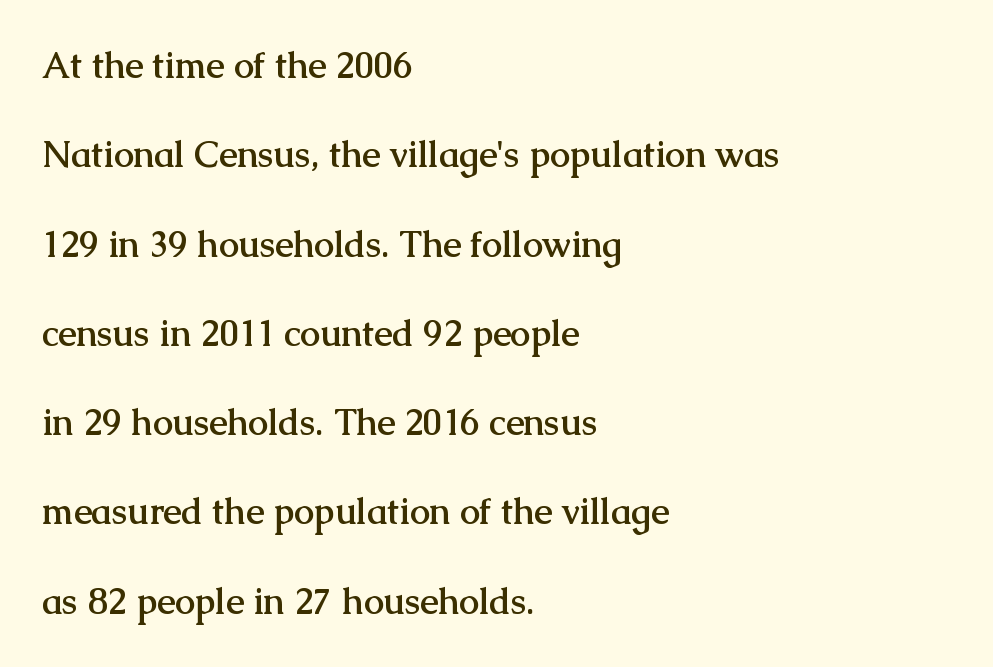
{"serif": "yes", "italic": "no", "bold": "yes", "weight": "semibold", "width": "normal", "stroke_contrast": "medium", "x_height": "medium", "monospaced": "no", "underline": "no", "align": "left", "line_spacing": "loose", "line_spacing_ratio": 2.48, "letter_spacing": "normal", "letter_spacing_em": 0.0, "glyph_px": 36}
